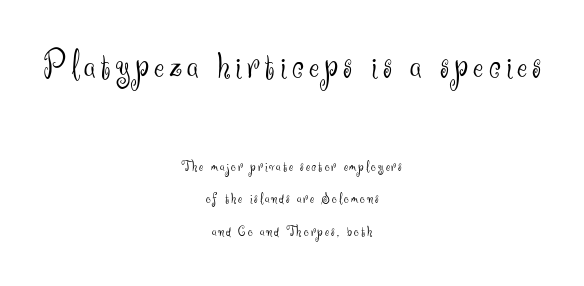
{"serif": "no", "italic": "no", "bold": "no", "weight": "light", "width": "normal", "stroke_contrast": "medium", "x_height": "small", "monospaced": "no", "underline": "no", "align": "center", "line_spacing": "loose", "line_spacing_ratio": 2.19, "larger_block": "first", "size_ratio": 2.53, "glyph_px": 38}
